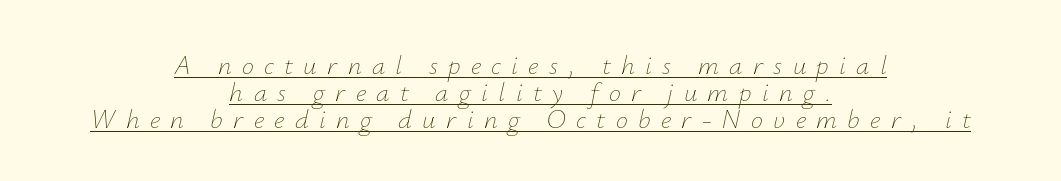
The image shows 27 px text type, italic (leaning right); set centered, tight line spacing (1.0x), unusually wide letter spacing (+0.38 em), underlined.
